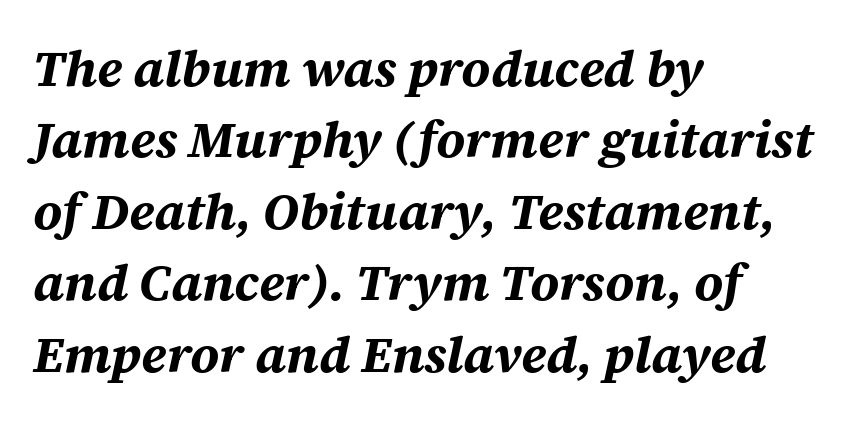
{"italic": "yes", "lean": "right", "slant_degrees": 12, "bold": "yes", "weight": "bold", "width": "normal", "stroke_contrast": "medium", "x_height": "large", "monospaced": "no", "underline": "no", "align": "left", "line_spacing": "normal", "line_spacing_ratio": 1.4, "letter_spacing": "normal", "letter_spacing_em": 0.0, "glyph_px": 51}
